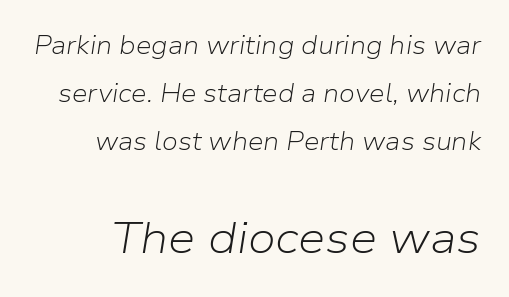
Q: Is the text bold? A: No.
Q: Is the text italic (slanted)? A: Yes, it leans right by about 9 degrees.
Q: Is the text underlined? A: No.
Q: Is the spacing between letters normal or unusually wide? A: Normal.
Q: Is the spacing between lines tight, normal or loose? A: Loose.
Q: Which block of text is set in a larger size, the first (top) or the second (bottom)? A: The second (bottom) one.
Q: Width (condensed, normal, or wide)? A: Normal.
Q: Stroke contrast? A: Low.
Q: x-height? A: Medium.
Q: Monospaced? A: No.
